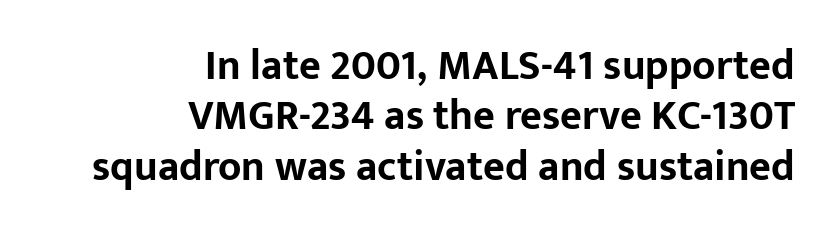
Teacher's note: observe the even right margin — that is flush-right alignment. Weight: bold. Upright lettering throughout. Bare-footed words on every line. These lines keep a tight, regular rhythm from letter to letter.
